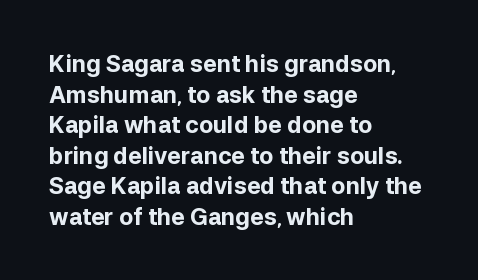
Nobody touched the tracking dial on this one. Heft: maximum for text — a bold. The rendering anchors every line to the left-hand side. The line-height multiplier appears to be the usual default.
